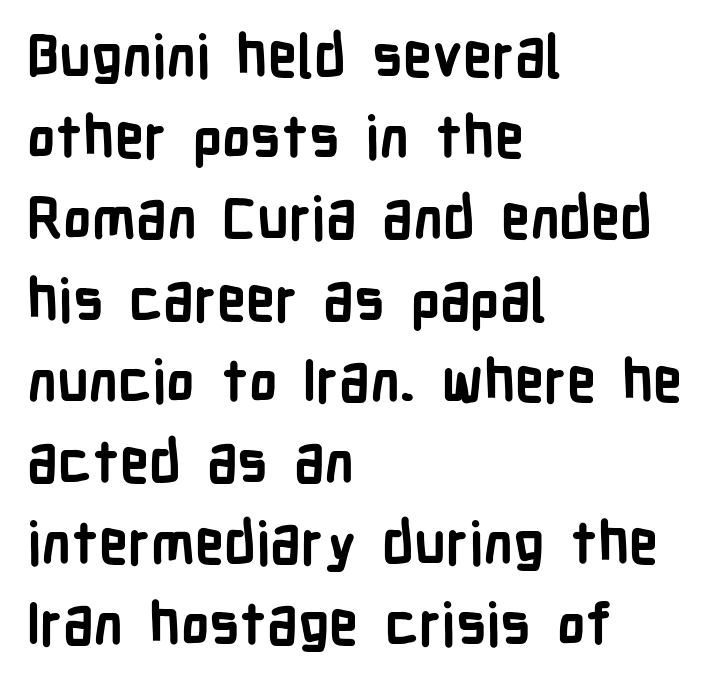
{"serif": "no", "italic": "no", "bold": "yes", "weight": "semibold", "width": "condensed", "stroke_contrast": "low", "x_height": "medium", "monospaced": "no", "underline": "no", "align": "left", "line_spacing": "normal", "line_spacing_ratio": 1.4, "letter_spacing": "normal", "letter_spacing_em": 0.0, "glyph_px": 58}
